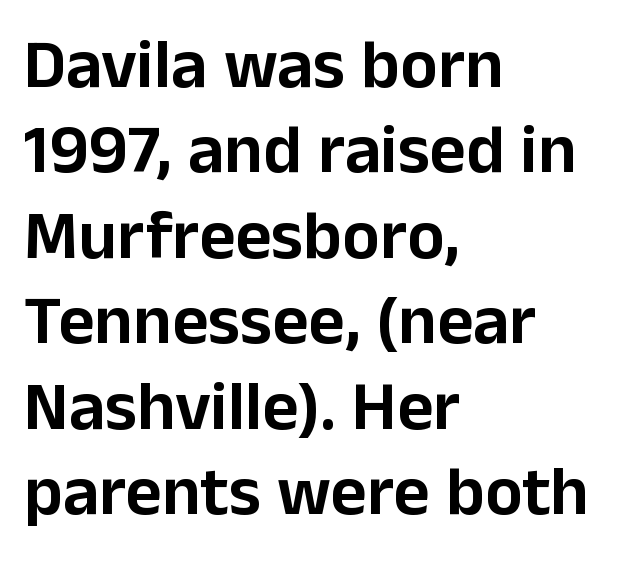
{"serif": "no", "italic": "no", "width": "normal", "stroke_contrast": "low", "x_height": "medium", "monospaced": "no", "underline": "no", "align": "left", "line_spacing_ratio": 1.22, "letter_spacing": "normal", "letter_spacing_em": 0.0, "glyph_px": 70}
